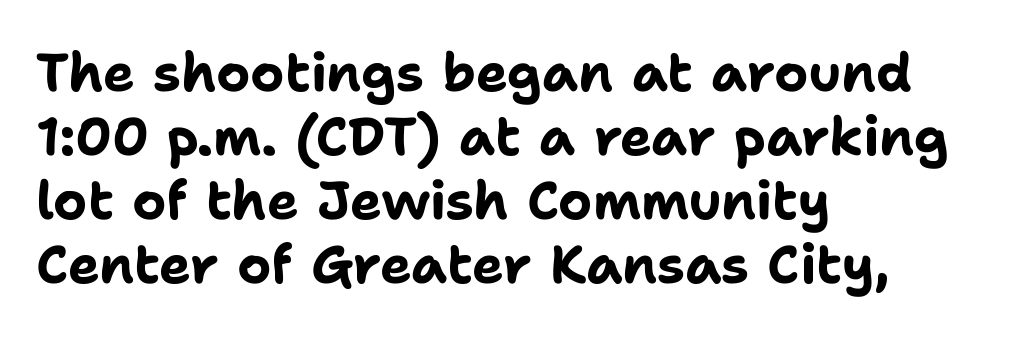
Pretty heavy lettering here — definitely bold. These lines are rendered in a variable-pitch font. Just letters on the line, the space beneath them empty. Upright lettering throughout. Look at the tracking — it's just the regular setting, nothing added.
